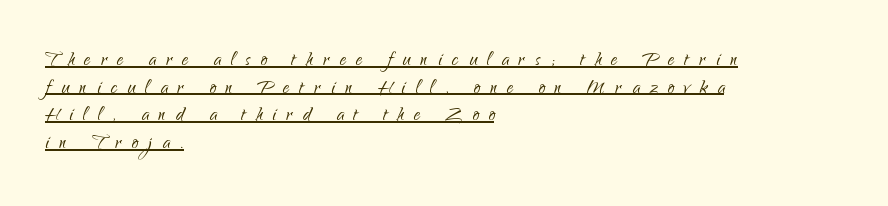
Q: Is the text bold? A: No.
Q: Is the text italic (slanted)? A: Yes.
Q: Is the text underlined? A: Yes.
Q: How is the paragraph aligned? A: Left-aligned.
Q: Is the spacing between letters normal or unusually wide? A: Unusually wide.
Q: Is the spacing between lines tight, normal or loose? A: Tight.
